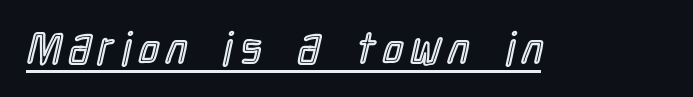
This sample has the flowing, uneven cadence of proportional lettering. A typographer would call this underscored text.
